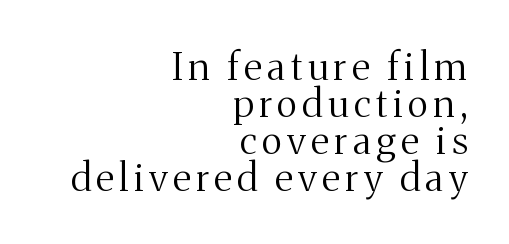
The letters advance in unequal steps, a hallmark of proportional type. The type family on display is of the serif kind. Compared with a typical body face, this is equally light or lighter still. The string is rendered with underlining switched off. Right-aligned paragraph, ragged on the left.
